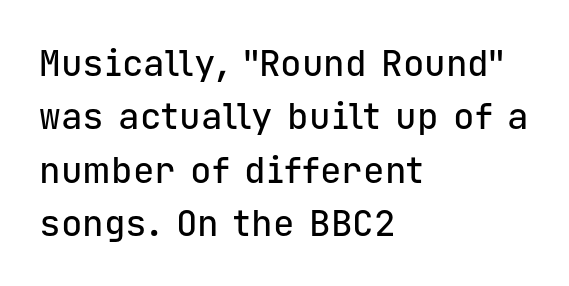
Think of a typewriter: that constant character pitch is what you see here. How are the letters spaced? Ordinarily, with no added tracking. Anything drawn beneath the words? Only blank space. No feet cap the strokes, marking this as sans-serif type.
